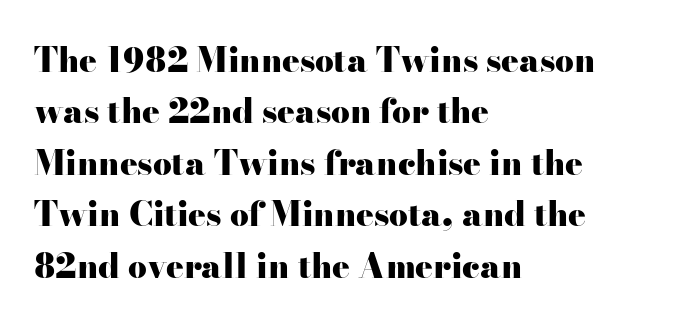
Q: Is the text bold? A: Yes.
Q: Is the text italic (slanted)? A: No, it is upright.
Q: Is the typeface a serif or a sans-serif typeface? A: Serif.
Q: Is the text underlined? A: No.
Q: How is the paragraph aligned? A: Left-aligned.
Q: Is the spacing between letters normal or unusually wide? A: Normal.
Q: Is the spacing between lines tight, normal or loose? A: Normal.
Q: Width (condensed, normal, or wide)? A: Wide.
Q: Stroke contrast? A: High.
Q: x-height? A: Small.
Q: Monospaced? A: No.
